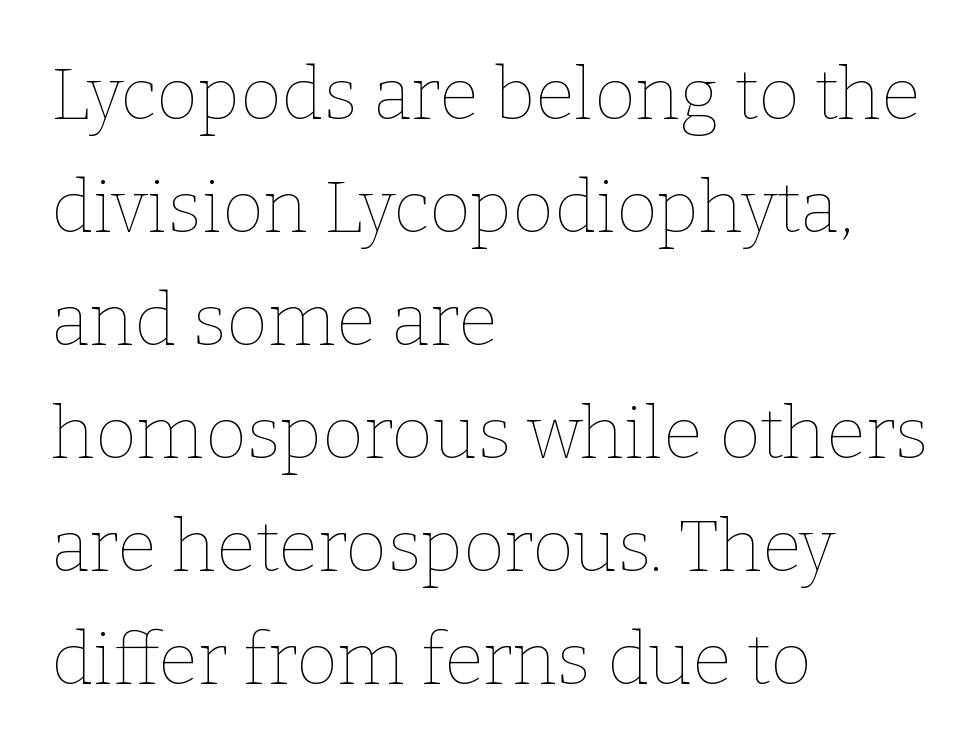
The image shows 72 px thin type, upright; set left-aligned, normal line spacing (1.57x), normal letter spacing, not underlined; low stroke contrast and a medium x-height.
